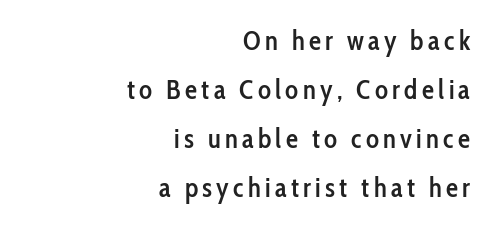
Alignment: flush right. Anything drawn beneath the words? Only blank space. Posture: vertical. Does the weight exceed regular? Yes, but only to semibold.
